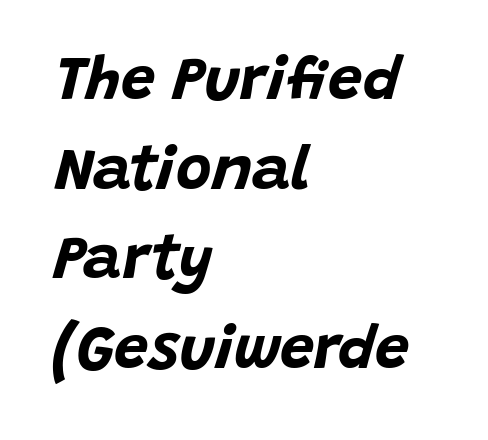
{"italic": "yes", "lean": "right", "slant_degrees": 15, "bold": "yes", "weight": "bold", "width": "normal", "stroke_contrast": "low", "x_height": "large", "monospaced": "no", "underline": "no", "align": "left", "line_spacing": "normal", "line_spacing_ratio": 1.47, "letter_spacing": "normal", "letter_spacing_em": 0.0, "glyph_px": 61}
